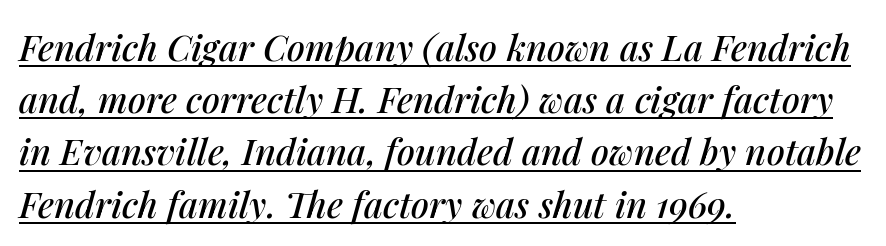
The image shows 36 px text type, italic (leaning right); set left-aligned, normal line spacing (1.45x), normal letter spacing, underlined; medium stroke contrast and a medium x-height.
